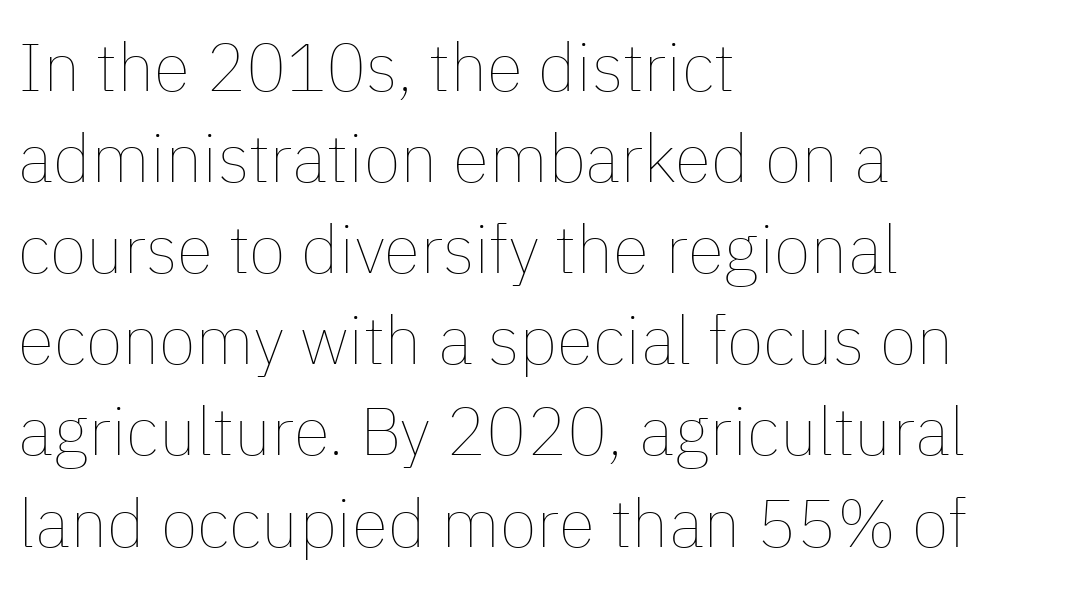
Q: Is the text bold? A: No.
Q: Is the text italic (slanted)? A: No, it is upright.
Q: Is the text underlined? A: No.
Q: How is the paragraph aligned? A: Left-aligned.
Q: Is the spacing between letters normal or unusually wide? A: Normal.
Q: Is the spacing between lines tight, normal or loose? A: Normal.
Q: Width (condensed, normal, or wide)? A: Normal.
Q: Stroke contrast? A: Low.
Q: x-height? A: Medium.
Q: Monospaced? A: No.
